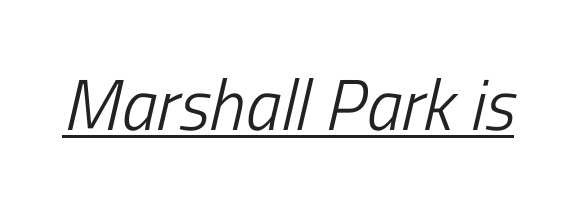
The weight tops out at a normal text grade. The typography opts for an oblique posture over an upright one. You could not count columns in this text — the font is proportionally spaced. A continuous stroke trails under the words, as in a hyperlink. Caption: standard tracking, unaltered.
